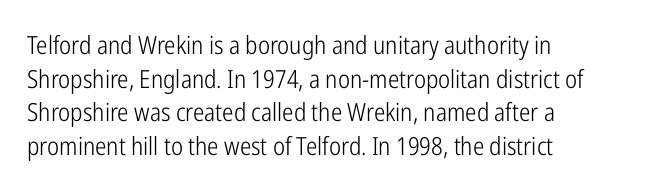
Honestly, there is no underline to notice here at all. When letters stand straight like this, we call the style roman or upright. The passage shown stacks its lines at a standard gap. Horizontal alignment here is leftward, the default for most running prose. Ink coverage per letter is moderate at most.
